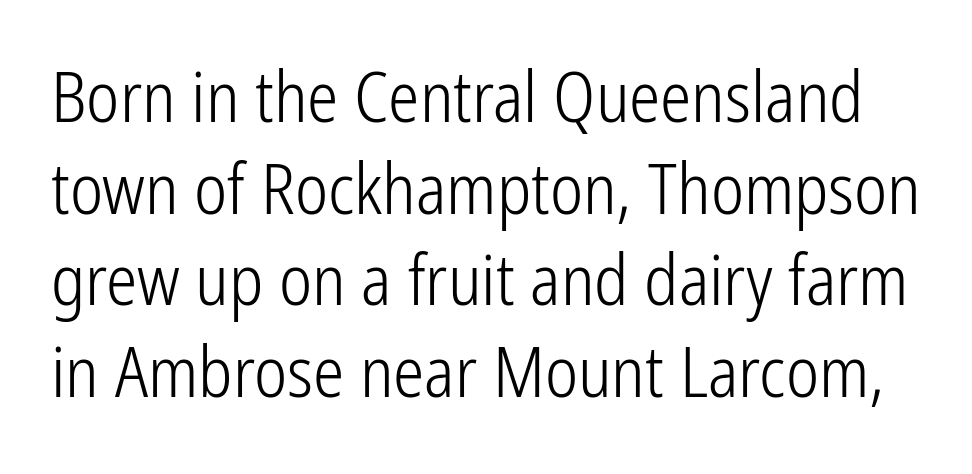
How are the letters spaced? Ordinarily, with no added tracking. Leading: standard. Serif or sans? Sans — the stroke terminals are bare. Check the space under the baseline: it is left empty. Ink coverage per letter is moderate at most.
